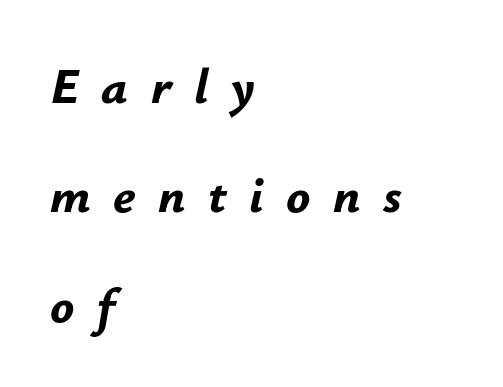
The lettering tilts uniformly, giving the passage an italic look. Quick note: underline off. The face used here is proportionally spaced, like ordinary book or web type. Loose tracking; the words dissolve into strings of separated letters.
